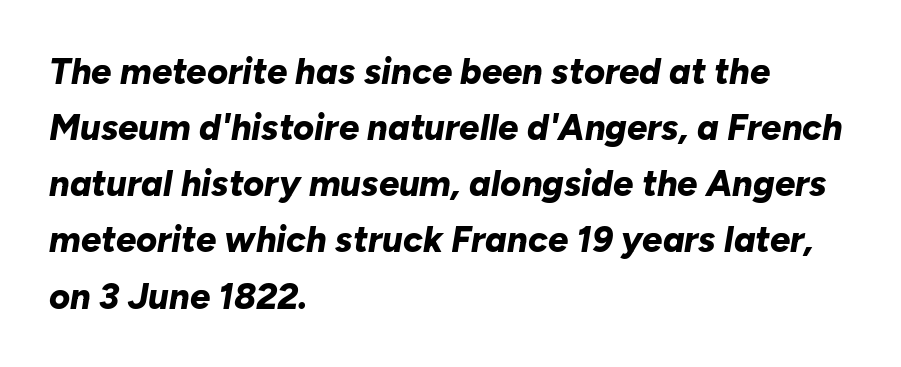
Spacing verdict: proportional, widths tailored to each character. A full-strength bold gives these letters their thick strokes. A typesetter would call this zero additional tracking. Whoever set this chose a conventional vertical rhythm. Just letters on the line, the space beneath them empty. Slanted lettering throughout.
